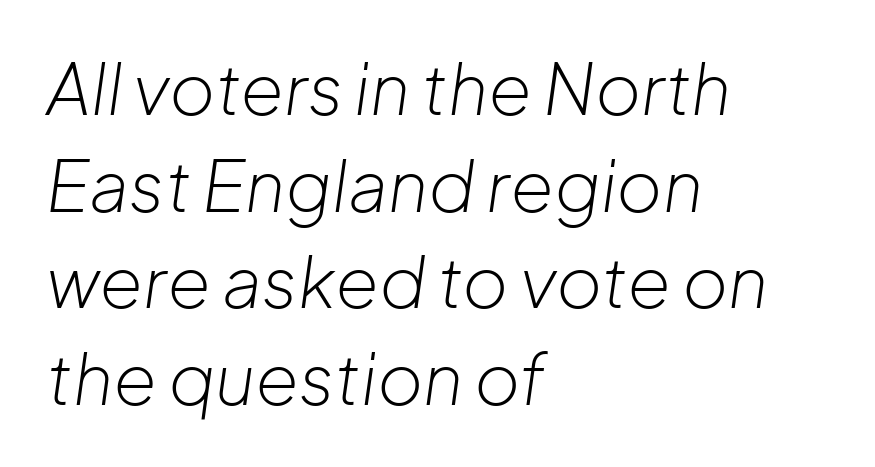
{"italic": "yes", "lean": "right", "slant_degrees": 8, "bold": "no", "weight": "light", "width": "normal", "stroke_contrast": "low", "x_height": "medium", "monospaced": "no", "underline": "no", "align": "left", "line_spacing": "normal", "line_spacing_ratio": 1.38, "letter_spacing": "normal", "letter_spacing_em": 0.0, "glyph_px": 70}
